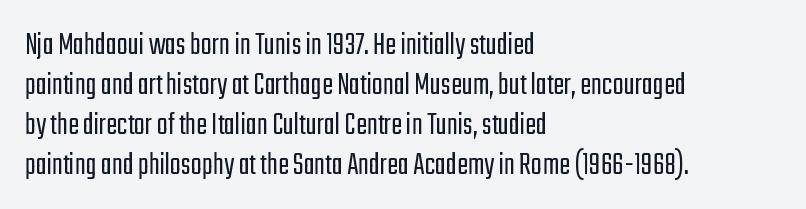
Q: Is the text bold? A: No.
Q: Is the text italic (slanted)? A: No, it is upright.
Q: Is the typeface a serif or a sans-serif typeface? A: Sans-serif.
Q: Is the text underlined? A: No.
Q: How is the paragraph aligned? A: Left-aligned.
Q: Is the spacing between letters normal or unusually wide? A: Normal.
Q: Width (condensed, normal, or wide)? A: Condensed.
Q: Stroke contrast? A: Low.
Q: x-height? A: Medium.
Q: Monospaced? A: No.
